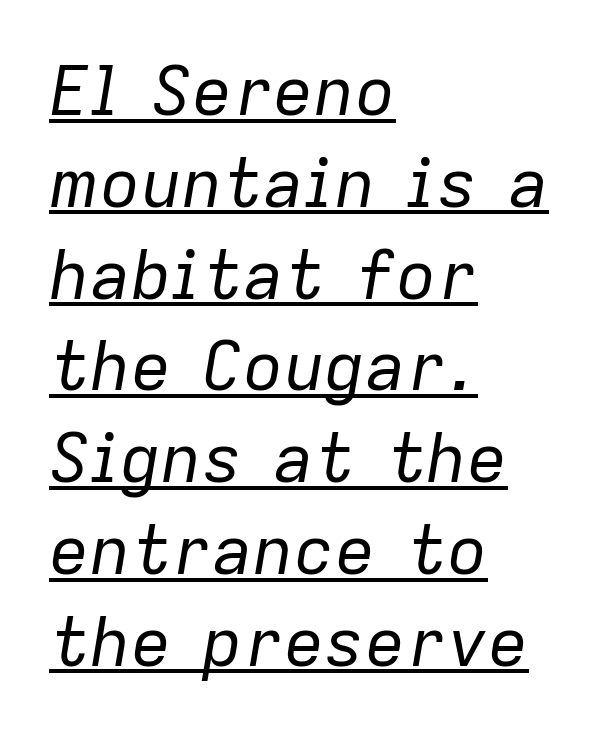
{"italic": "yes", "lean": "right", "slant_degrees": 9, "bold": "no", "weight": "regular", "width": "normal", "stroke_contrast": "low", "x_height": "medium", "monospaced": "no", "underline": "yes", "align": "left", "line_spacing": "normal", "line_spacing_ratio": 1.35, "letter_spacing": "normal", "letter_spacing_em": 0.0, "glyph_px": 68}
